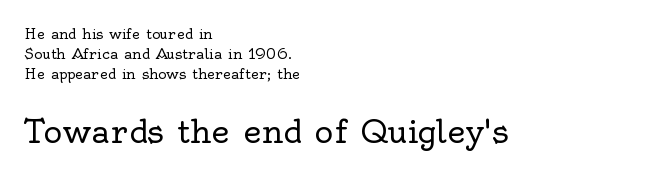
Q: Is the text bold? A: No.
Q: Is the text italic (slanted)? A: No, it is upright.
Q: Is the typeface a serif or a sans-serif typeface? A: Serif.
Q: Is the text underlined? A: No.
Q: How is the paragraph aligned? A: Left-aligned.
Q: Is the spacing between letters normal or unusually wide? A: Normal.
Q: Is the spacing between lines tight, normal or loose? A: Normal.
Q: Which block of text is set in a larger size, the first (top) or the second (bottom)? A: The second (bottom) one.
Q: Width (condensed, normal, or wide)? A: Normal.
Q: x-height? A: Small.
Q: Monospaced? A: No.
